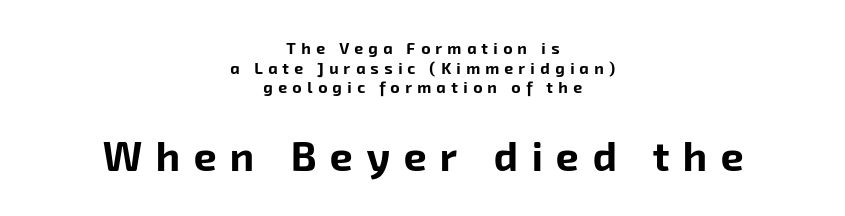
{"serif": "no", "bold": "yes", "weight": "bold", "width": "normal", "stroke_contrast": "low", "x_height": "medium", "monospaced": "no", "underline": "no", "align": "center", "line_spacing_ratio": 1.23, "letter_spacing": "wide", "letter_spacing_em": 0.33, "larger_block": "second", "size_ratio": 2.56, "glyph_px": 41}
